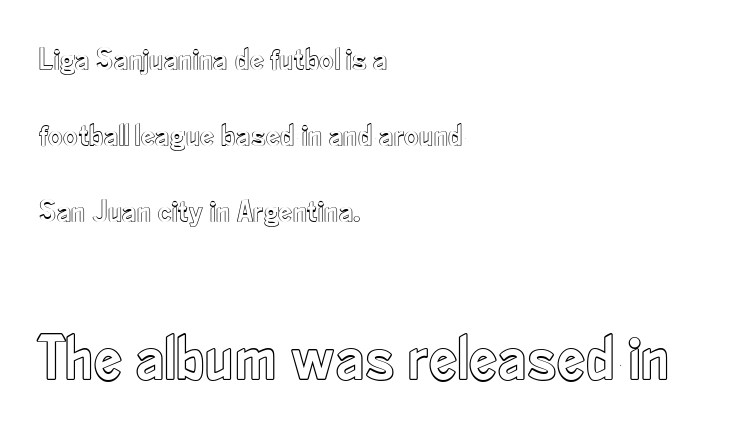
{"italic": "no", "width": "condensed", "x_height": "small", "monospaced": "no", "underline": "no", "align": "left", "line_spacing": "loose", "line_spacing_ratio": 2.37, "letter_spacing": "normal", "letter_spacing_em": 0.0, "larger_block": "second", "size_ratio": 2.0, "glyph_px": 64}
